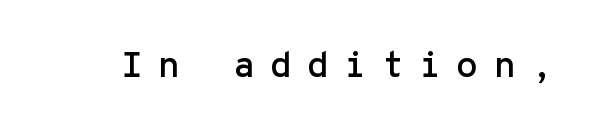
Think of a typewriter: that constant character pitch is what you see here. The type sits square on the baseline with zero lean. The designer went with a sans here, leaving each stem footless. Substantial extra tracking has been applied to these lines. Any mark beneath the type? The region is blank.
